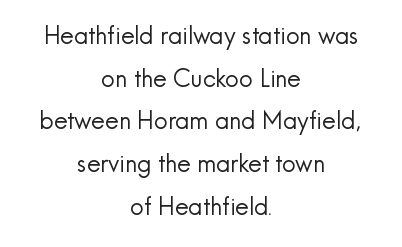
The image shows 24 px text type, upright; set centered, line spacing 1.78x, normal letter spacing, not underlined.
